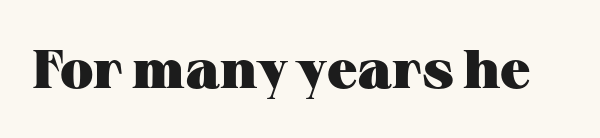
Q: Is the text bold? A: Yes.
Q: Is the text italic (slanted)? A: No, it is upright.
Q: Is the typeface a serif or a sans-serif typeface? A: Serif.
Q: Is the text underlined? A: No.
Q: Is the spacing between letters normal or unusually wide? A: Normal.
Q: Width (condensed, normal, or wide)? A: Wide.
Q: Stroke contrast? A: Medium.
Q: x-height? A: Medium.
Q: Monospaced? A: No.
